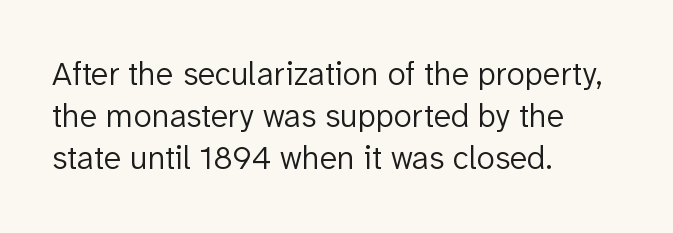
The image shows 33 px light sans-serif type, upright; set left-aligned, normal line spacing (1.28x), normal letter spacing, not underlined; low stroke contrast and a medium x-height.
